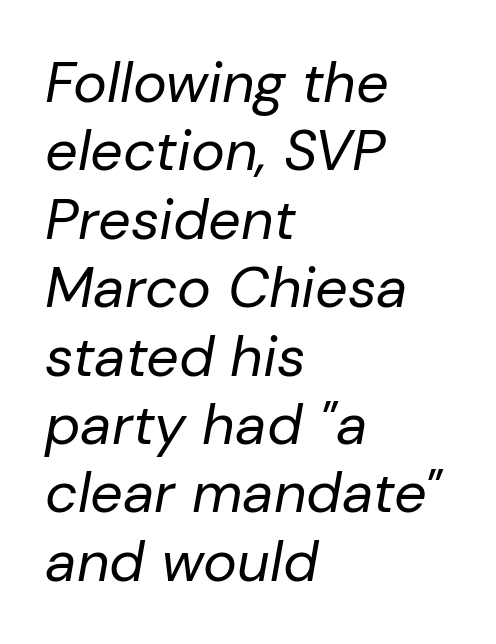
When letters slant like this, we call the style italic. You could not count columns in this text — the font is proportionally spaced. Stroke thickness stays within the range of a standard reading face or lighter. Does the copy run flush right? No — it runs flush left. Default kerning and tracking; the words read as compact shapes.
